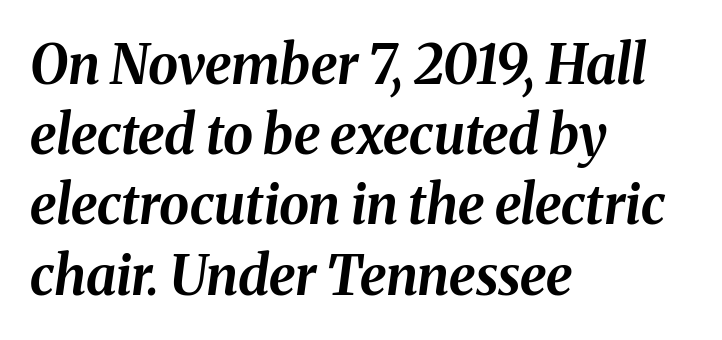
How are the letters spaced? Ordinarily, with no added tracking. Posture: slanted. Underlining? Definitely not there. The passage is arranged the way most books set body copy — flush left. Does the leading feel generous? No, just average. Summary of weight: heavy, a full bold.
